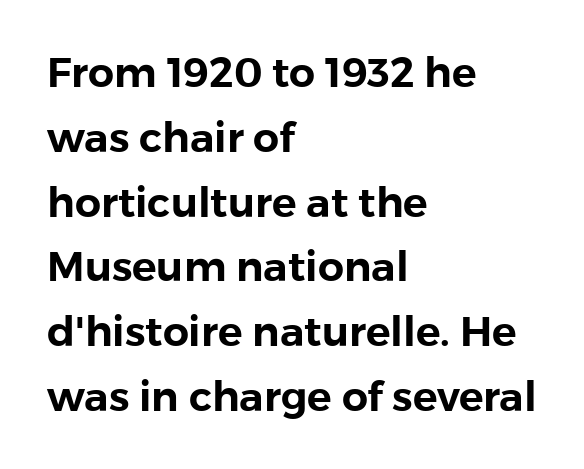
{"serif": "no", "italic": "no", "width": "normal", "stroke_contrast": "low", "x_height": "medium", "monospaced": "no", "underline": "no", "align": "left", "line_spacing": "normal", "line_spacing_ratio": 1.58, "letter_spacing": "normal", "letter_spacing_em": 0.0, "glyph_px": 41}
